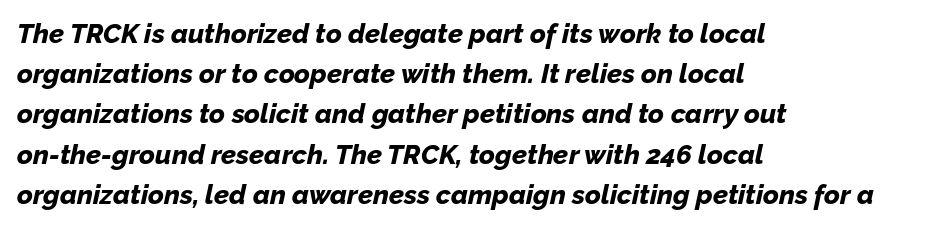
Horizontal alignment here is leftward, the default for most running prose. How would I describe the line gaps? Plain and ordinary. You'd pick this weight for a headline — it's a proper bold. Does extra space separate the letters? No, they use regular spacing. The zone under the glyphs is completely vacant.
